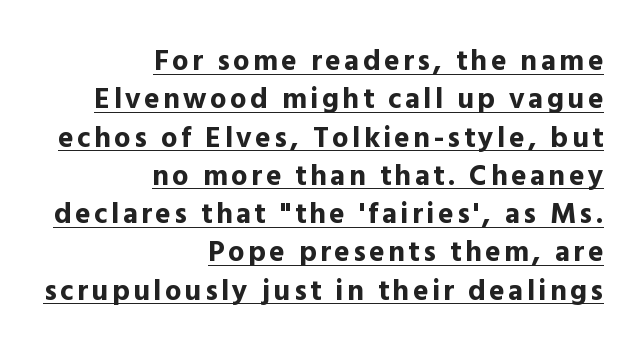
The image shows 29 px bold sans-serif type, upright; set right-aligned, normal line spacing (1.32x), underlined; a medium x-height.
